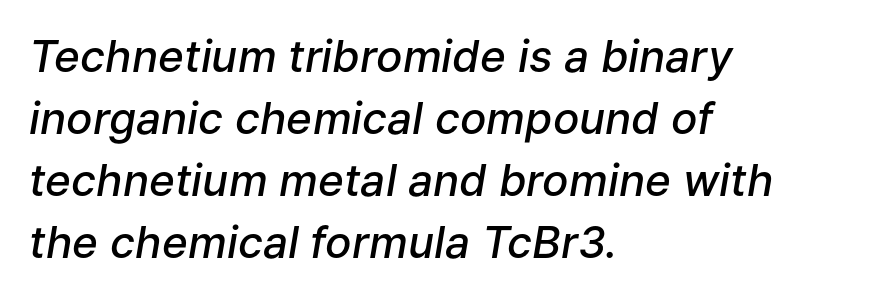
Line beginnings align vertically; line endings do not. These lines were composed using italics. Notice the strokes are somewhat thickened but not fully heavy: this is a semibold. Looks like regular typesetting: each glyph gets only the width it needs. Honestly, the letter spacing is just normal — you wouldn't notice it. The leading is moderate, giving the passage an even texture.
